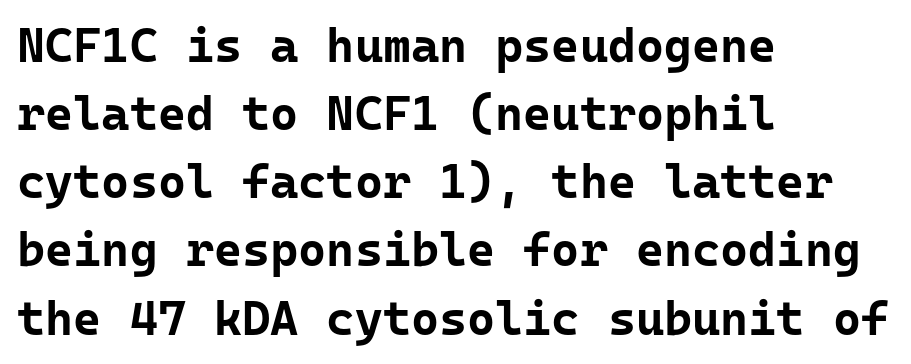
The image shows 48 px bold sans-serif type, upright; set left-aligned, normal line spacing (1.42x), normal letter spacing, not underlined; low stroke contrast and a medium x-height.
